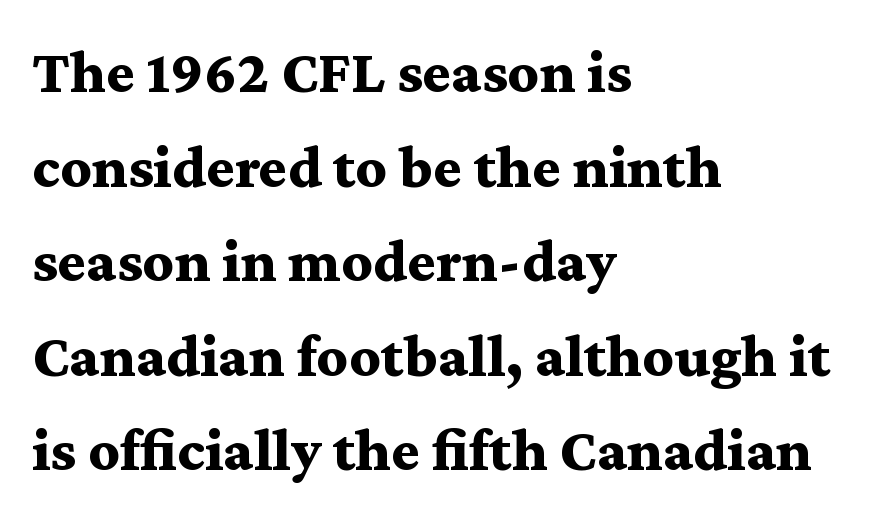
Q: Is the text bold? A: Yes.
Q: Is the text italic (slanted)? A: No, it is upright.
Q: Is the typeface a serif or a sans-serif typeface? A: Serif.
Q: Is the text underlined? A: No.
Q: How is the paragraph aligned? A: Left-aligned.
Q: Is the spacing between letters normal or unusually wide? A: Normal.
Q: Is the spacing between lines tight, normal or loose? A: Normal.
Q: Width (condensed, normal, or wide)? A: Wide.
Q: Stroke contrast? A: Medium.
Q: x-height? A: Medium.
Q: Monospaced? A: No.
